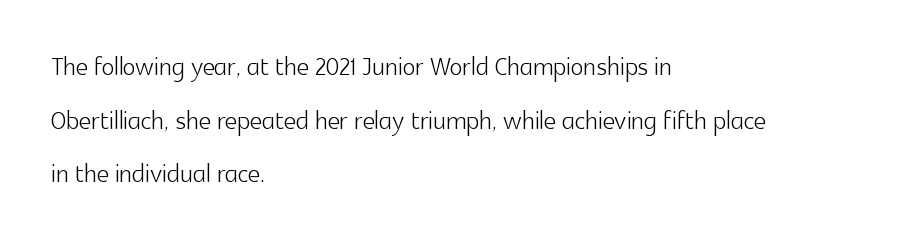
{"serif": "no", "italic": "no", "bold": "no", "weight": "light", "width": "normal", "x_height": "medium", "monospaced": "no", "underline": "no", "align": "left", "line_spacing": "normal", "line_spacing_ratio": 1.58, "letter_spacing": "normal", "letter_spacing_em": 0.0, "glyph_px": 34}
